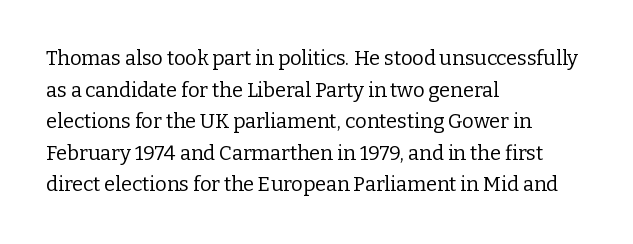
{"italic": "no", "bold": "no", "underline": "no", "align": "left", "line_spacing": "normal", "line_spacing_ratio": 1.58, "letter_spacing": "normal", "letter_spacing_em": 0.0, "glyph_px": 20}
